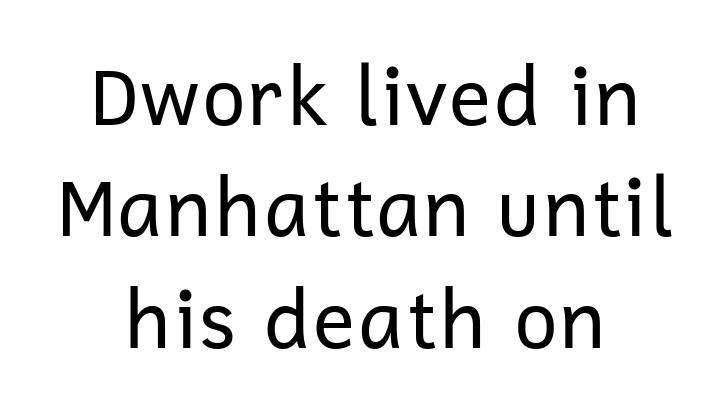
{"serif": "no", "italic": "no", "bold": "no", "weight": "regular", "width": "normal", "stroke_contrast": "low", "x_height": "medium", "monospaced": "no", "underline": "no", "align": "center", "line_spacing": "normal", "line_spacing_ratio": 1.41, "letter_spacing": "normal", "letter_spacing_em": 0.0, "glyph_px": 79}
